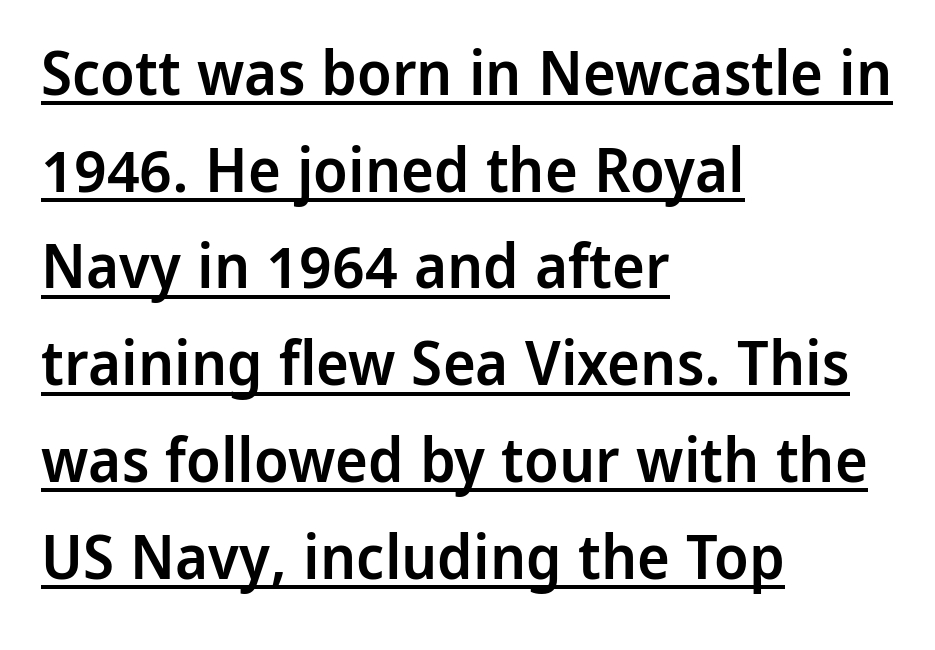
Q: Is the text bold? A: Semi-bold.
Q: Is the text italic (slanted)? A: No, it is upright.
Q: Is the typeface a serif or a sans-serif typeface? A: Sans-serif.
Q: Is the text underlined? A: Yes.
Q: How is the paragraph aligned? A: Left-aligned.
Q: Is the spacing between letters normal or unusually wide? A: Normal.
Q: Is the spacing between lines tight, normal or loose? A: Normal.
Q: Width (condensed, normal, or wide)? A: Normal.
Q: Stroke contrast? A: Low.
Q: x-height? A: Medium.
Q: Monospaced? A: No.
